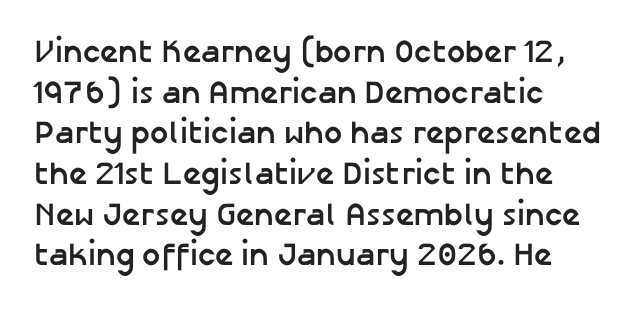
Here the glyphs are tracked normally, forming tight word shapes. The passage shown is not underscored anywhere. Regarding serifs, this sample does without them. Left-aligned paragraph, ragged on the right.
